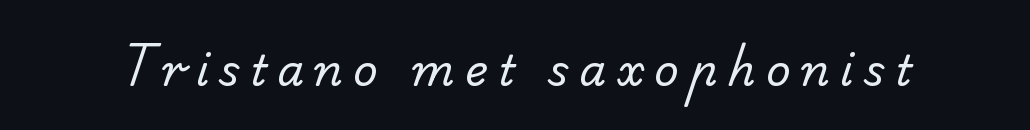
The image shows 43 px regular-weight sans-serif type; set unusually wide letter spacing (+0.24 em), not underlined; low stroke contrast and a small x-height.
